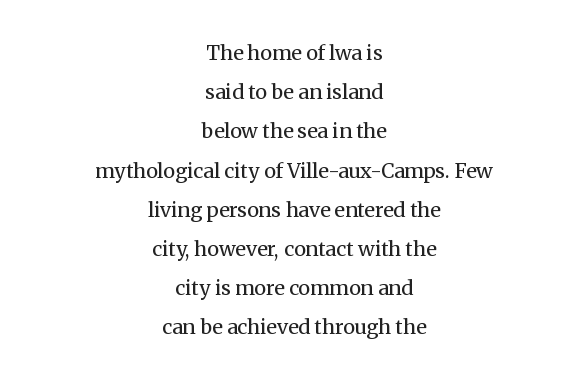
{"italic": "no", "bold": "no", "underline": "no", "align": "center", "line_spacing": "loose", "line_spacing_ratio": 1.96, "letter_spacing": "normal", "letter_spacing_em": 0.0, "glyph_px": 20}
